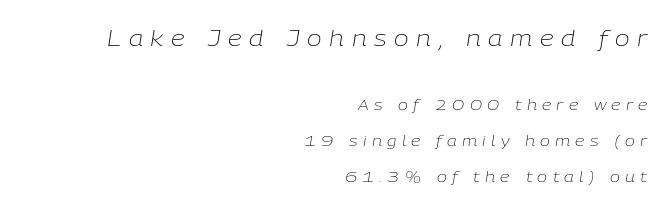
Q: Is the text bold? A: No.
Q: Is the text italic (slanted)? A: Yes, it leans right by about 9 degrees.
Q: Is the text underlined? A: No.
Q: How is the paragraph aligned? A: Right-aligned.
Q: Is the spacing between letters normal or unusually wide? A: Unusually wide.
Q: Is the spacing between lines tight, normal or loose? A: Loose.
Q: Which block of text is set in a larger size, the first (top) or the second (bottom)? A: The first (top) one.
